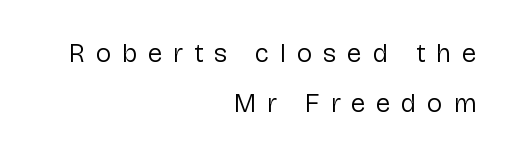
The image shows 26 px text type, upright; set right-aligned, loose line spacing (1.93x), unusually wide letter spacing (+0.42 em), not underlined.
